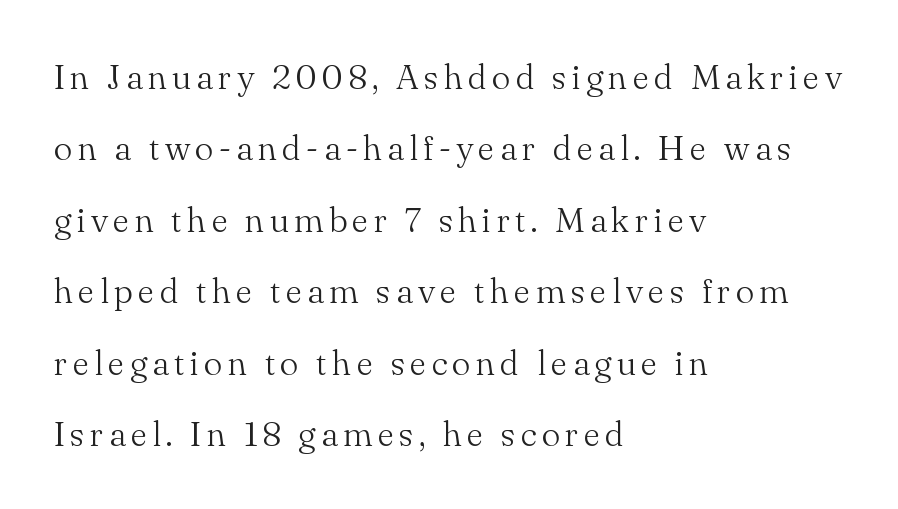
This sample trades compactness for vertical openness between lines. Spacing verdict: proportional, widths tailored to each character. In terms of letterform style, serifs are clearly present. The setting favours the left margin, as ordinary paragraphs usually do. This is the regular roman posture of the typeface. Each stroke keeps to a modest, everyday thickness or less.
